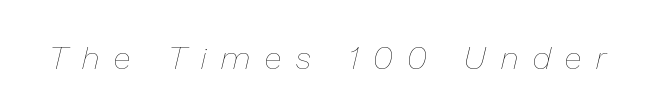
The image shows 32 px thin type, italic (leaning right); set unusually wide letter spacing (+0.47 em), not underlined; low stroke contrast and a medium x-height.
